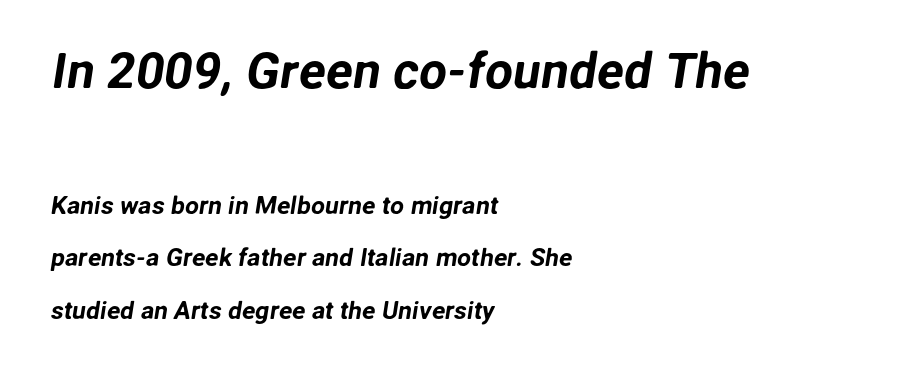
Alignment: flush left. The earlier block is typeset at a bigger size than the later block. Each letter keeps its own natural width here, so spacing adapts to shape. The tracking reads as untouched default to a designer's eye.
